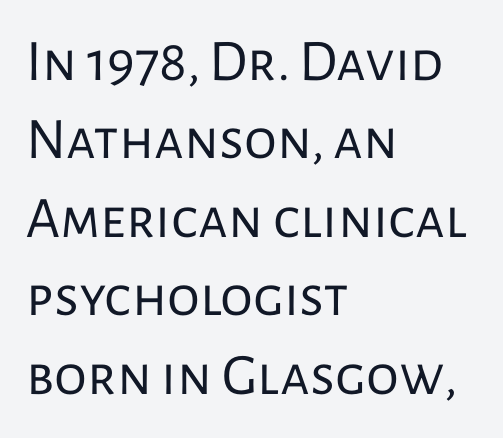
Q: Is the text bold? A: No.
Q: Is the text italic (slanted)? A: No, it is upright.
Q: Is the typeface a serif or a sans-serif typeface? A: Sans-serif.
Q: Is the text underlined? A: No.
Q: How is the paragraph aligned? A: Left-aligned.
Q: Is the spacing between letters normal or unusually wide? A: Normal.
Q: Is the spacing between lines tight, normal or loose? A: Normal.
Q: Width (condensed, normal, or wide)? A: Normal.
Q: Stroke contrast? A: Low.
Q: x-height? A: Medium.
Q: Monospaced? A: No.
